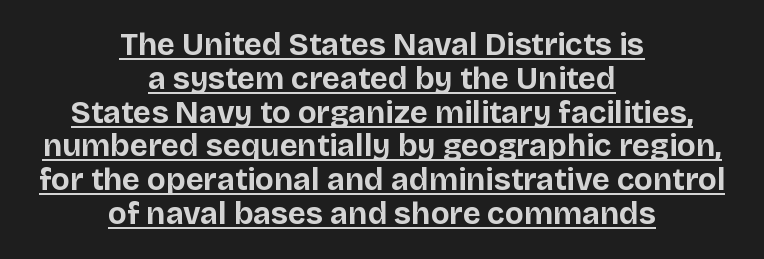
{"serif": "no", "italic": "no", "bold": "yes", "weight": "bold", "width": "normal", "stroke_contrast": "low", "x_height": "large", "monospaced": "no", "underline": "yes", "align": "center", "line_spacing": "tight", "line_spacing_ratio": 1.09, "letter_spacing": "normal", "letter_spacing_em": 0.0, "glyph_px": 31}
